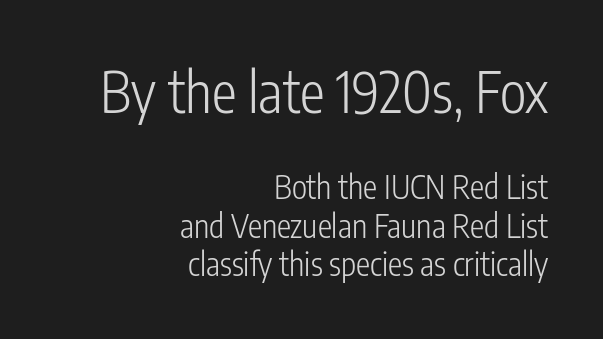
Q: Is the text bold? A: No.
Q: Is the text italic (slanted)? A: No, it is upright.
Q: Is the typeface a serif or a sans-serif typeface? A: Sans-serif.
Q: Is the text underlined? A: No.
Q: How is the paragraph aligned? A: Right-aligned.
Q: Is the spacing between letters normal or unusually wide? A: Normal.
Q: Which block of text is set in a larger size, the first (top) or the second (bottom)? A: The first (top) one.
Q: Width (condensed, normal, or wide)? A: Condensed.
Q: Stroke contrast? A: Low.
Q: x-height? A: Medium.
Q: Monospaced? A: No.
